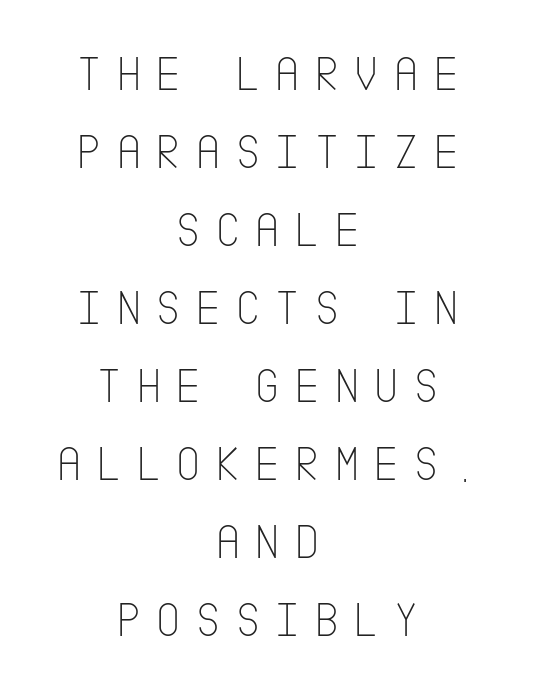
Q: Is the text bold? A: No.
Q: Is the text italic (slanted)? A: No, it is upright.
Q: Is the typeface a serif or a sans-serif typeface? A: Sans-serif.
Q: Is the text underlined? A: No.
Q: How is the paragraph aligned? A: Centered.
Q: Is the spacing between letters normal or unusually wide? A: Unusually wide.
Q: Is the spacing between lines tight, normal or loose? A: Normal.
Q: Width (condensed, normal, or wide)? A: Condensed.
Q: Stroke contrast? A: Low.
Q: x-height? A: Large.
